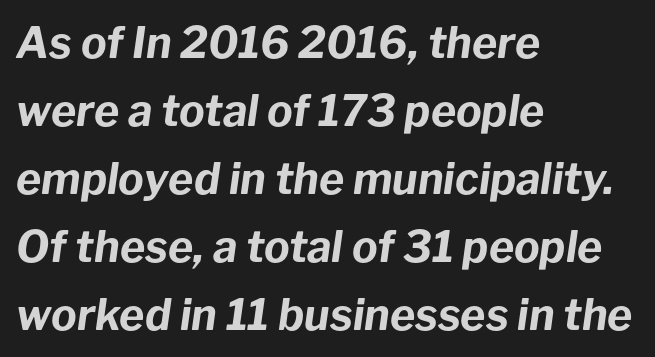
Any mark beneath the type? The region is blank. Horizontally, the lines are justified to the leading edge only. Here the designer chose a conventional face with non-uniform glyph widths. The passage shown stacks its lines at a standard gap. In terms of weight, the rendering is a true, heavy bold.
